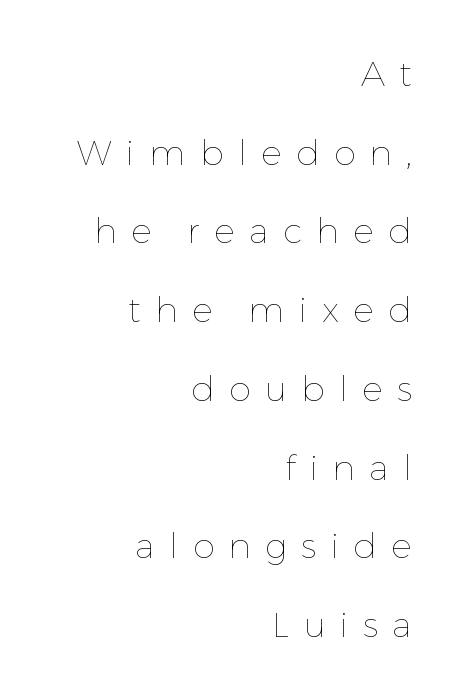
{"italic": "no", "bold": "no", "weight": "thin", "width": "normal", "stroke_contrast": "low", "x_height": "medium", "monospaced": "no", "underline": "no", "align": "right", "line_spacing": "loose", "line_spacing_ratio": 2.25, "letter_spacing": "wide", "letter_spacing_em": 0.41, "glyph_px": 35}
